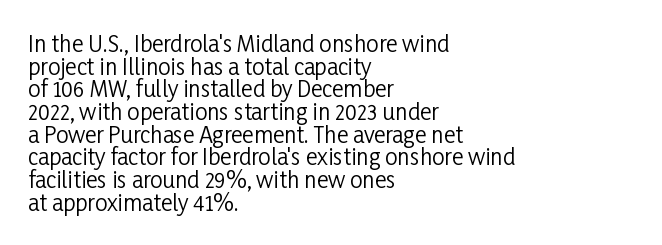
The paragraph shown leans on its left margin. Each word holds together tightly as a unit, with standard inter-letter gaps. Compared with typical paragraphs, the rows here are closer together. No chunkiness to these letters — they're not bold. The letters stand straight up with perfectly vertical stems. The words here are not underlined.
